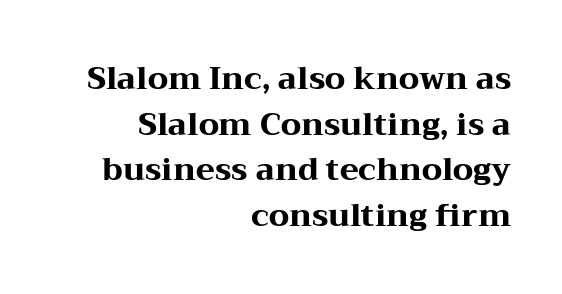
Successive baselines arrive at the customary interval. Serif or sans? Serif — the stroke terminals have little feet. Is the type bold? Yes — the strokes are clearly thick and heavy. Here the designer chose a conventional face with non-uniform glyph widths. Compared with typical body copy, the letter spacing here is the same. Has an underline been added? It has not.
